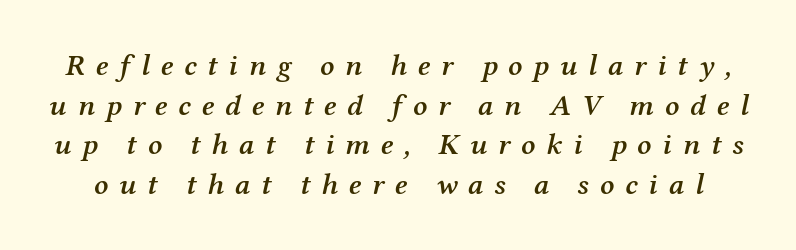
Would a proofreader flag this as italicized? Yes. The face used here is a semibold: visibly heavier than regular, lighter than bold. The type family on display is of the serif kind. The vertical gap from one line to the next is medium. The letters are spread apart with noticeably loose tracking.
